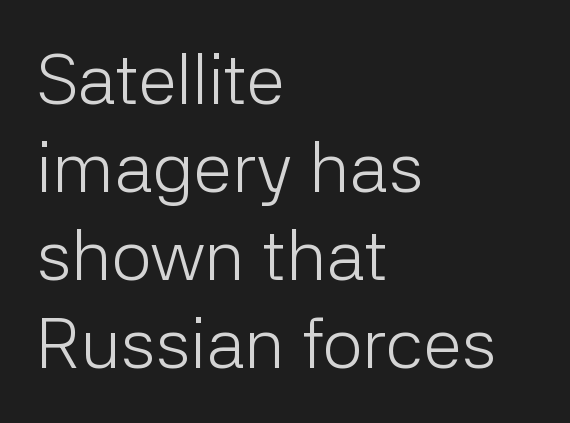
{"serif": "no", "italic": "no", "bold": "no", "weight": "light", "width": "normal", "stroke_contrast": "low", "x_height": "medium", "monospaced": "no", "underline": "no", "align": "left", "line_spacing_ratio": 1.24, "letter_spacing": "normal", "letter_spacing_em": 0.0, "glyph_px": 71}
